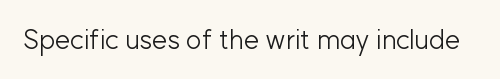
{"italic": "no", "bold": "no", "underline": "no", "letter_spacing": "normal", "letter_spacing_em": 0.0, "glyph_px": 27}
